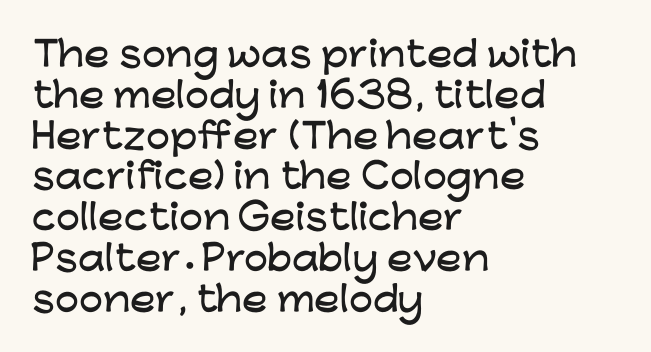
Check where the strokes stop: nothing finishes them off — pure sans. A classic flush-left, rag-right setting is used for this passage. Plain, unruled lines of type. Every stem runs plumb, perpendicular to the baseline.
